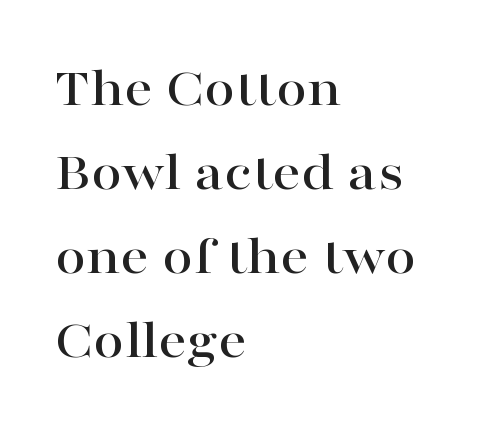
Q: Is the text italic (slanted)? A: No, it is upright.
Q: Is the typeface a serif or a sans-serif typeface? A: Serif.
Q: Is the text underlined? A: No.
Q: How is the paragraph aligned? A: Left-aligned.
Q: Is the spacing between letters normal or unusually wide? A: Normal.
Q: Is the spacing between lines tight, normal or loose? A: Normal.
Q: Width (condensed, normal, or wide)? A: Wide.
Q: Stroke contrast? A: High.
Q: x-height? A: Medium.
Q: Monospaced? A: No.
